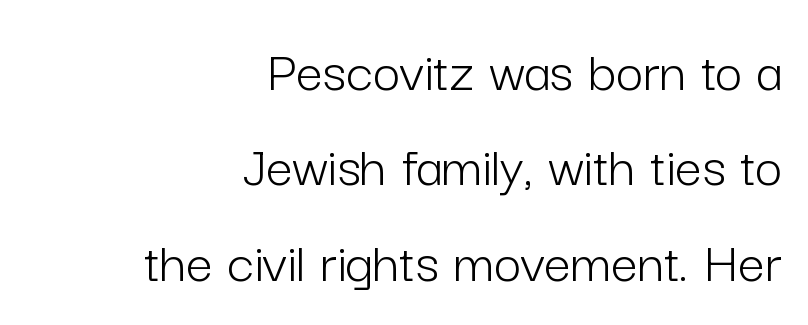
{"serif": "no", "italic": "no", "bold": "no", "weight": "light", "width": "normal", "stroke_contrast": "low", "x_height": "medium", "monospaced": "no", "underline": "no", "align": "right", "line_spacing": "normal", "line_spacing_ratio": 1.59, "letter_spacing": "normal", "letter_spacing_em": 0.0, "glyph_px": 60}
